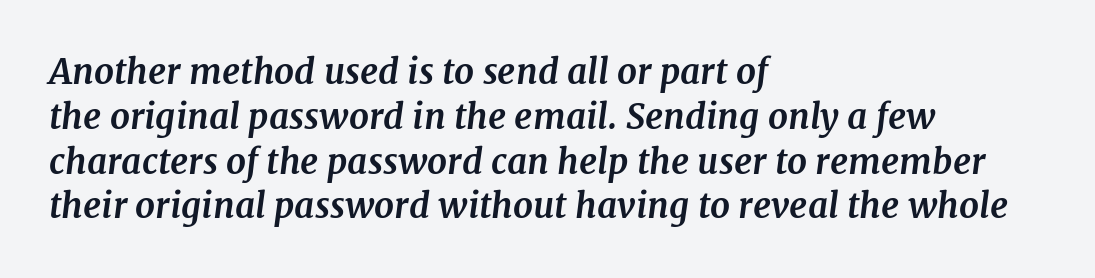
Q: Is the text bold? A: Yes.
Q: Is the text italic (slanted)? A: Yes, it leans right by about 7 degrees.
Q: Is the typeface a serif or a sans-serif typeface? A: Serif.
Q: Is the text underlined? A: No.
Q: How is the paragraph aligned? A: Left-aligned.
Q: Is the spacing between letters normal or unusually wide? A: Normal.
Q: Is the spacing between lines tight, normal or loose? A: Normal.
Q: Width (condensed, normal, or wide)? A: Normal.
Q: Stroke contrast? A: Medium.
Q: x-height? A: Medium.
Q: Monospaced? A: No.
